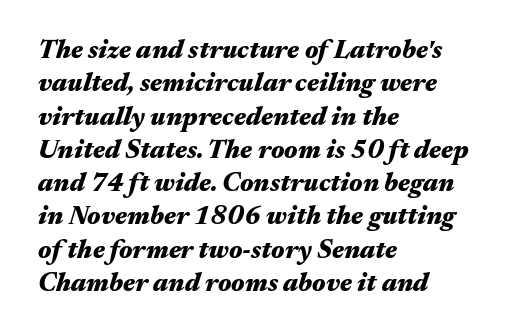
The image shows 26 px bold type, italic (leaning right); set left-aligned, normal line spacing (1.28x), normal letter spacing, not underlined.
